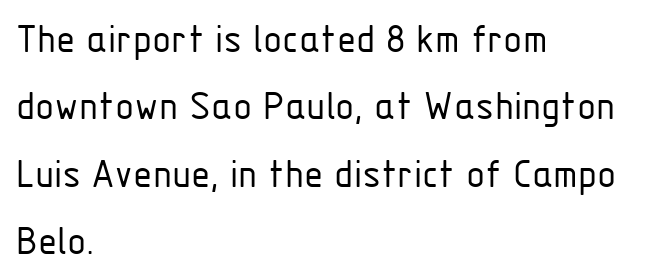
The image shows 44 px light, condensed sans-serif type, upright; set left-aligned, normal line spacing (1.53x), normal letter spacing, not underlined; low stroke contrast and a medium x-height.
